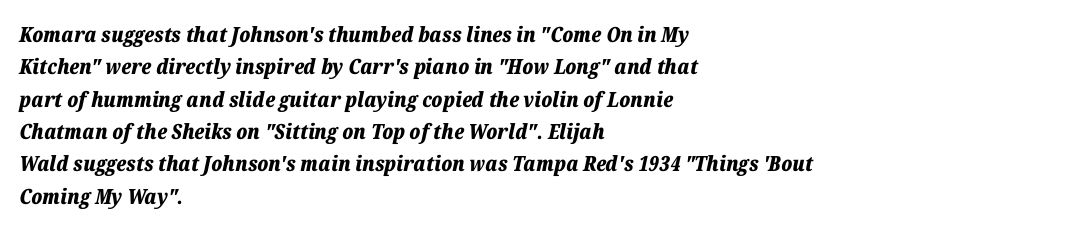
The image shows 21 px bold type, italic (leaning right); set left-aligned, normal line spacing (1.54x), normal letter spacing, not underlined.
